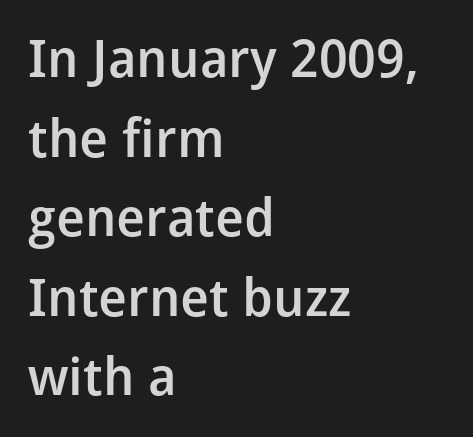
The rendering uses a moderate line-height, typical for paragraphs. These lines carry some extra weight — a demibold, not a full bold. Vertical strokes here are truly vertical. This sample has the flowing, uneven cadence of proportional lettering. Is this a sans? Yes — the strokes have no serifs. Only glyphs here, with clear space below each row.
